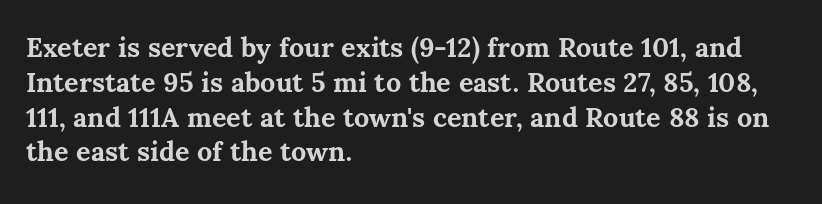
Q: Is the text bold? A: Yes.
Q: Is the text italic (slanted)? A: No, it is upright.
Q: Is the text underlined? A: No.
Q: How is the paragraph aligned? A: Left-aligned.
Q: Is the spacing between letters normal or unusually wide? A: Normal.
Q: Is the spacing between lines tight, normal or loose? A: Normal.
